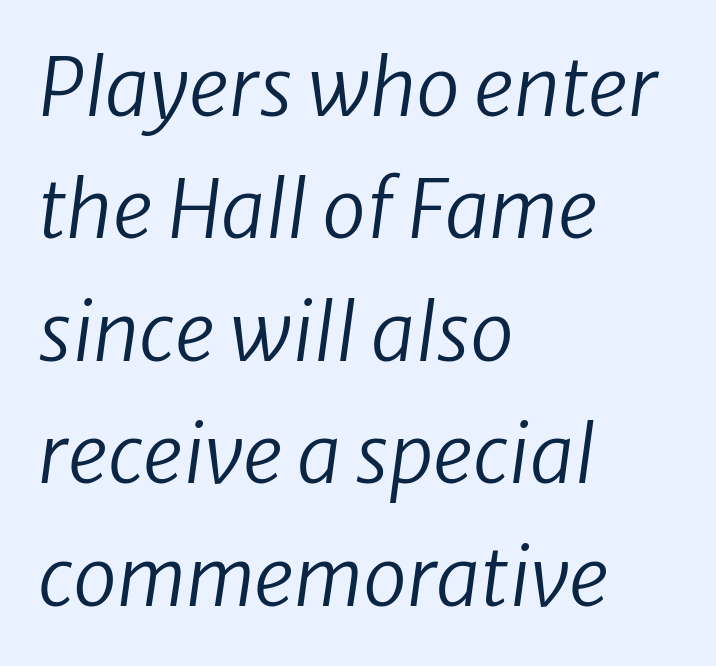
The image shows 79 px regular-weight type, italic (leaning right); set left-aligned, normal line spacing (1.55x), normal letter spacing, not underlined; low stroke contrast and a medium x-height.
